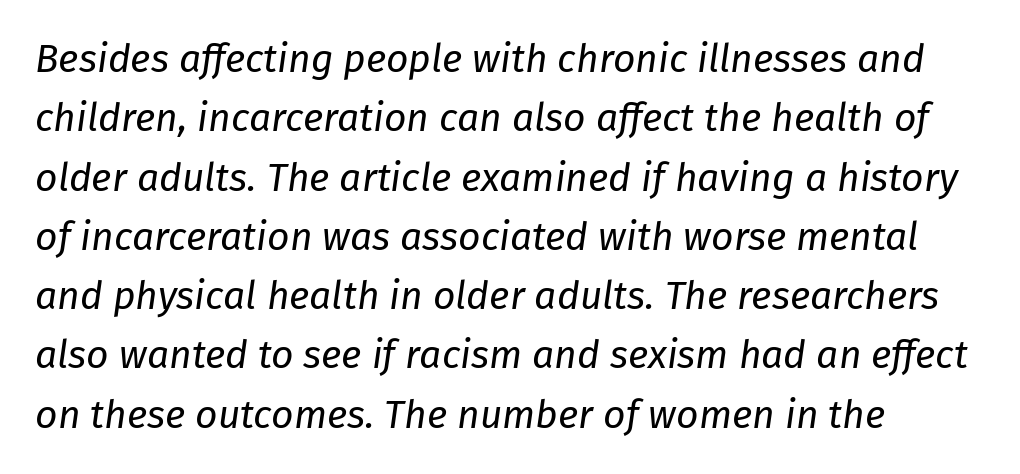
Standard letterfit; no display-style spreading of the glyphs. Evenly set lines give the paragraph a standard silhouette. The rendering uses natural spacing where letterforms have individual widths. These lines are set flush left with a ragged right edge. Italic: yes, the glyphs are oblique. This rendering features lettering with no underline.
